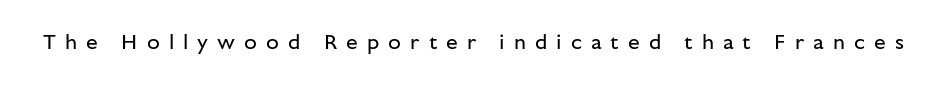
The image shows 21 px text type, upright; set unusually wide letter spacing (+0.43 em), not underlined.
